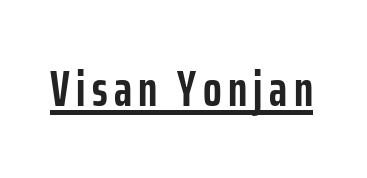
The image shows 49 px semibold, condensed sans-serif type, upright; set underlined; low stroke contrast and a medium x-height.
